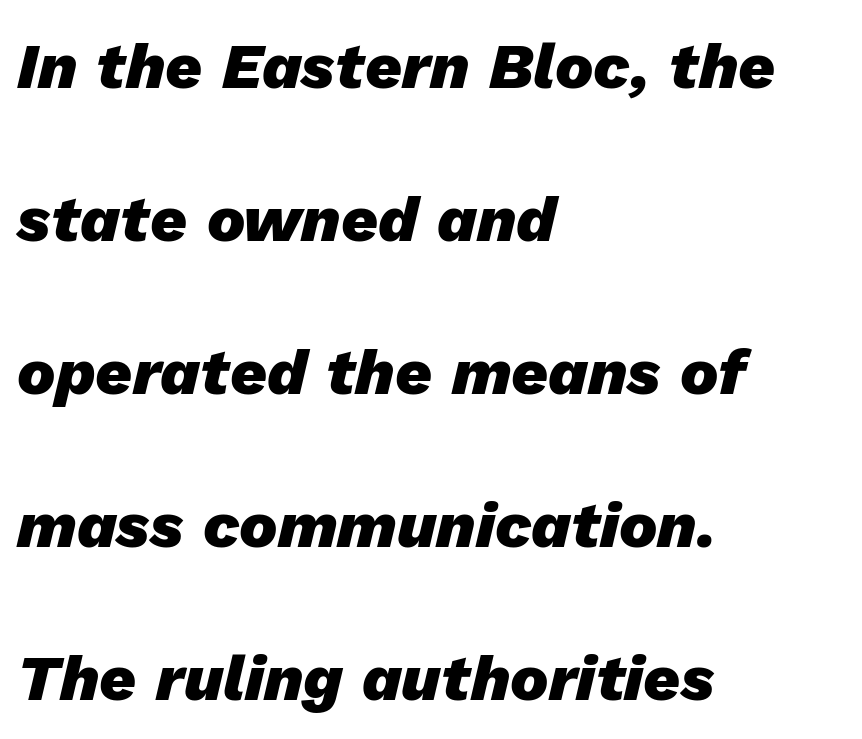
{"italic": "yes", "lean": "right", "slant_degrees": 13, "bold": "yes", "weight": "heavy", "width": "normal", "stroke_contrast": "low", "x_height": "medium", "monospaced": "no", "underline": "no", "align": "left", "line_spacing": "loose", "line_spacing_ratio": 2.39, "letter_spacing": "normal", "letter_spacing_em": 0.0, "glyph_px": 64}
